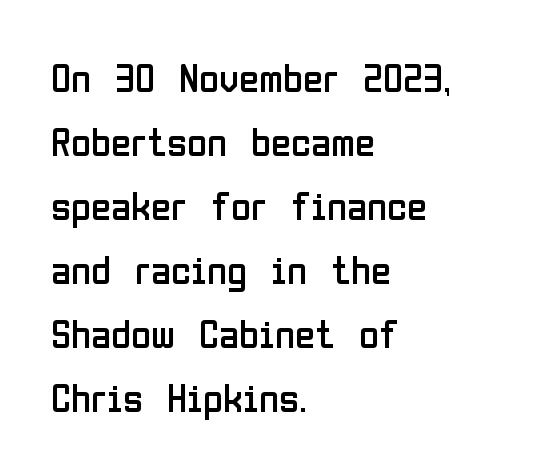
Is the stroke heavy? The answer is a plain regular-or-lighter. The rendering uses natural spacing where letterforms have individual widths. This sample keeps an unexceptional amount of space between lines. Letter spacing: default. Posture: straight, roman, zero tilt. The words here are not underlined.
